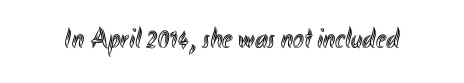
{"width": "condensed", "x_height": "small", "monospaced": "no", "underline": "no", "letter_spacing": "normal", "letter_spacing_em": 0.0, "glyph_px": 29}
